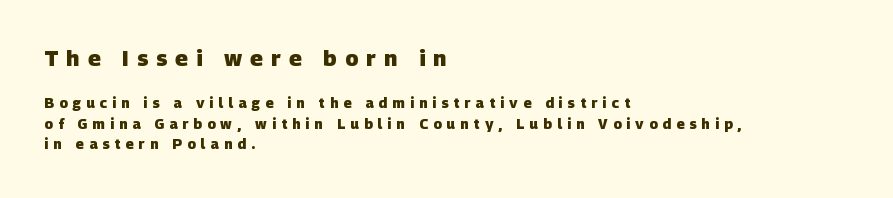
{"bold": "yes", "underline": "no", "align": "left", "line_spacing": "normal", "line_spacing_ratio": 1.47, "letter_spacing": "wide", "letter_spacing_em": 0.37, "larger_block": "first", "size_ratio": 1.57, "glyph_px": 22}
